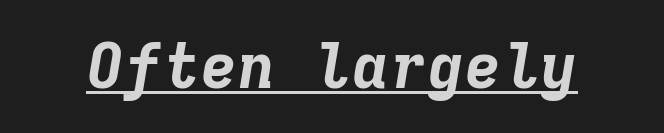
{"italic": "yes", "lean": "right", "slant_degrees": 9, "bold": "yes", "weight": "bold", "width": "normal", "stroke_contrast": "low", "x_height": "medium", "monospaced": "yes", "underline": "yes", "letter_spacing": "normal", "letter_spacing_em": 0.0, "glyph_px": 63}
